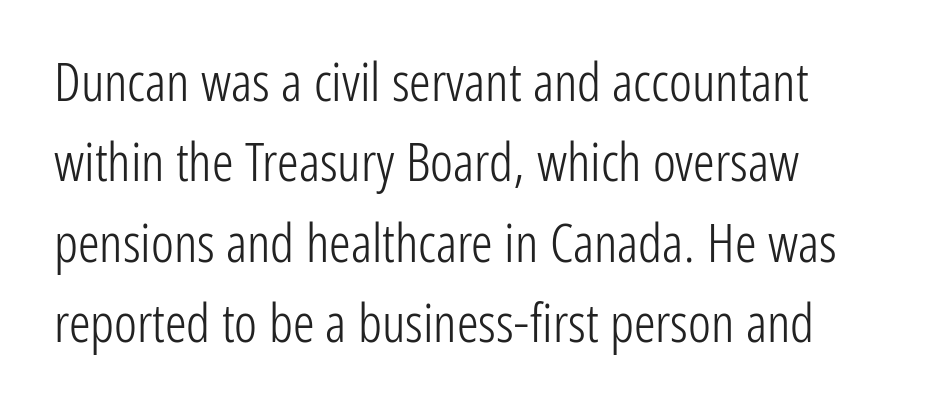
Q: Is the text bold? A: No.
Q: Is the text italic (slanted)? A: No, it is upright.
Q: Is the typeface a serif or a sans-serif typeface? A: Sans-serif.
Q: Is the text underlined? A: No.
Q: How is the paragraph aligned? A: Left-aligned.
Q: Is the spacing between letters normal or unusually wide? A: Normal.
Q: Is the spacing between lines tight, normal or loose? A: Normal.
Q: Width (condensed, normal, or wide)? A: Condensed.
Q: Stroke contrast? A: Low.
Q: x-height? A: Medium.
Q: Monospaced? A: No.
